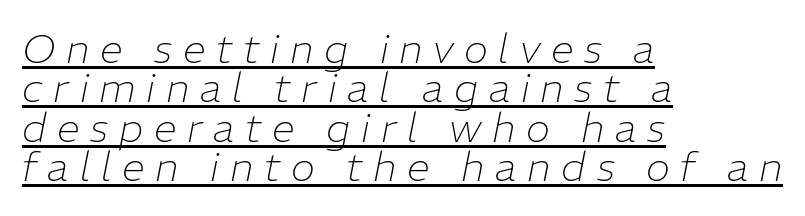
The image shows 41 px thin type, italic (leaning right); set left-aligned, tight line spacing (0.96x), unusually wide letter spacing (+0.26 em), underlined; low stroke contrast and a medium x-height.
